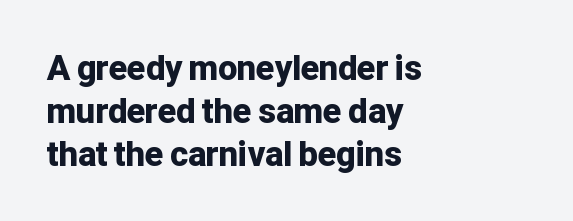
{"serif": "no", "italic": "no", "bold": "yes", "weight": "bold", "width": "normal", "stroke_contrast": "low", "x_height": "medium", "monospaced": "no", "underline": "no", "align": "left", "line_spacing": "normal", "line_spacing_ratio": 1.26, "letter_spacing": "normal", "letter_spacing_em": 0.0, "glyph_px": 34}
